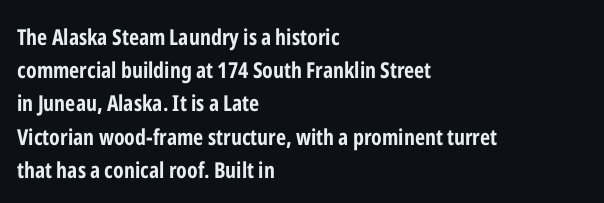
The image shows 22 px bold type, upright; set left-aligned, normal line spacing (1.51x), normal letter spacing, not underlined.
